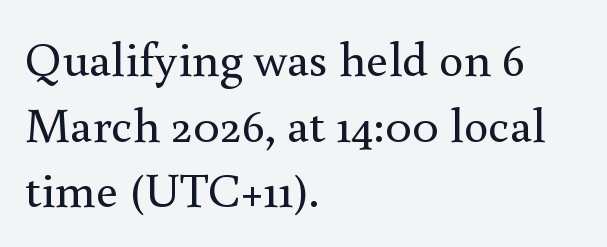
The image shows 49 px regular-weight serif type, upright; set left-aligned, normal line spacing (1.34x), normal letter spacing, not underlined; a small x-height.
